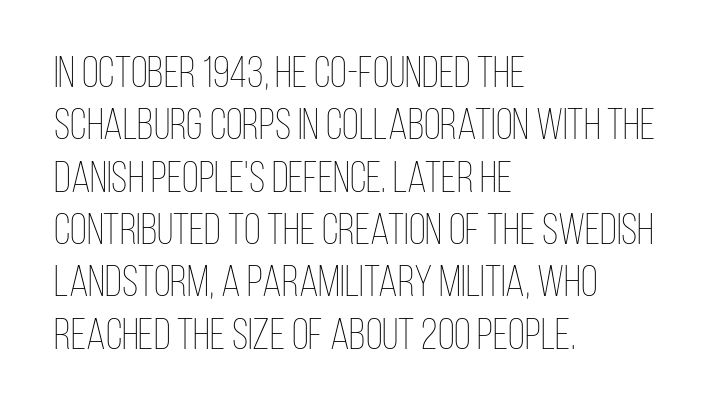
Letter spacing: default. Stroke mass is kept to a normal reading level or below. This is roman type, the default non-slanted kind. Descenders hang freely into open space. This sample has the flowing, uneven cadence of proportional lettering. Reading down the block, your eye returns to a fixed left position each line.
